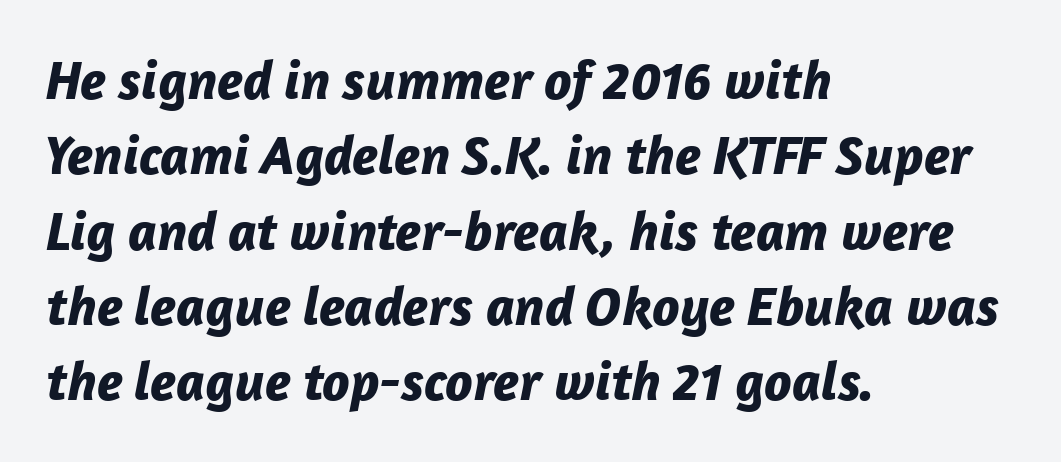
Descenders are the only things crossing below the line. The letters are slanted; this is an italic face. The leading is moderate, giving the passage an even texture. Inter-character spacing is left at the font's built-in metrics. One-word summary of the alignment: left. The typesetting leans heavy: a genuine bold.
